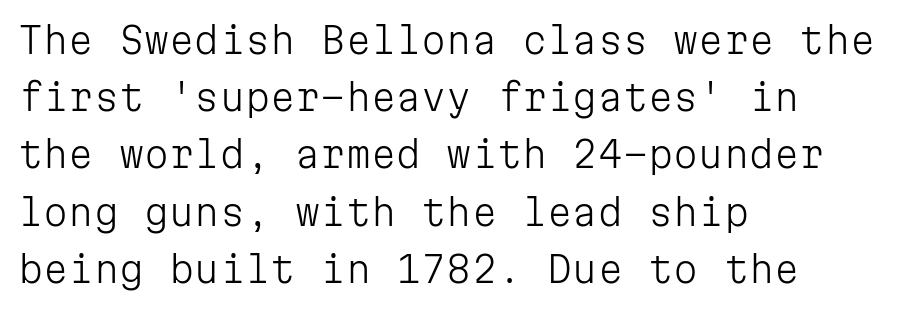
The image shows 36 px light sans-serif type, upright, monospaced; set left-aligned, normal line spacing (1.59x), normal letter spacing, not underlined; low stroke contrast and a medium x-height.
